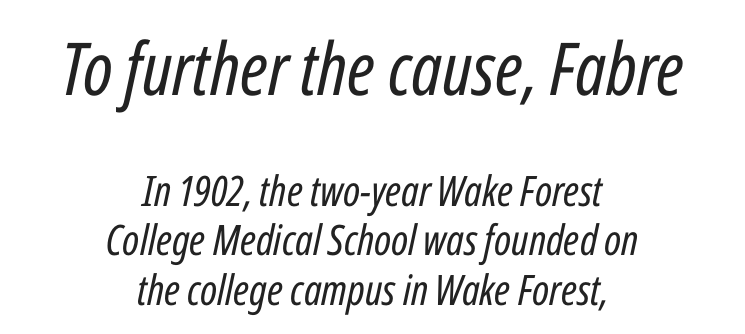
The image shows 73 px regular-weight, condensed type, italic (leaning right); set centered, line spacing 1.18x, normal letter spacing, not underlined; the first (top) block is 1.74x larger; low stroke contrast and a medium x-height.
